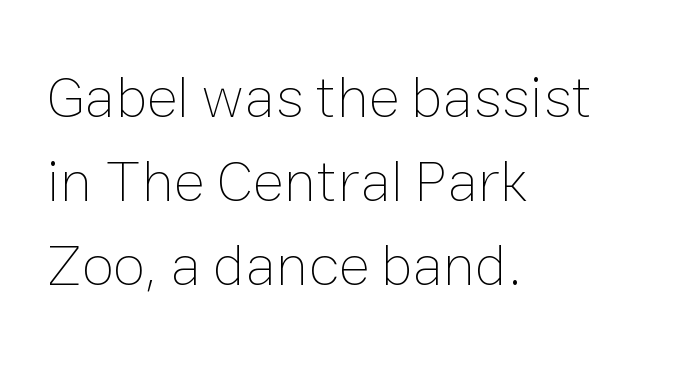
{"italic": "no", "bold": "no", "weight": "thin", "width": "normal", "stroke_contrast": "low", "x_height": "medium", "monospaced": "no", "underline": "no", "align": "left", "line_spacing": "normal", "line_spacing_ratio": 1.42, "letter_spacing": "normal", "letter_spacing_em": 0.0, "glyph_px": 59}
